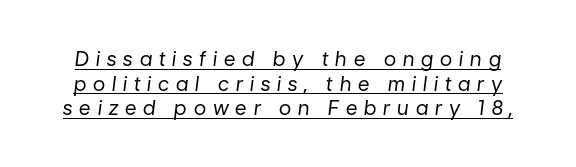
Q: Is the text bold? A: No.
Q: Is the text italic (slanted)? A: Yes, it leans right by about 7 degrees.
Q: Is the text underlined? A: Yes.
Q: Is the spacing between letters normal or unusually wide? A: Unusually wide.
